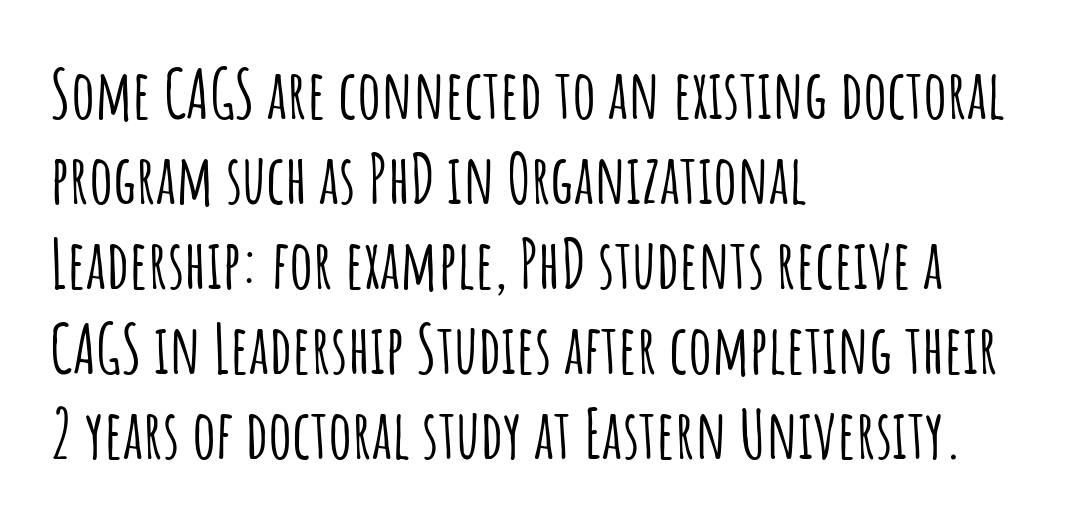
The image shows 67 px condensed sans-serif type, upright; set left-aligned, normal line spacing (1.27x), normal letter spacing, not underlined; low stroke contrast and a large x-height.
